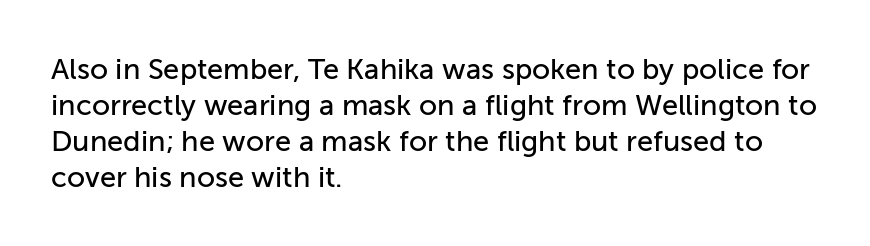
{"serif": "no", "italic": "no", "width": "normal", "stroke_contrast": "low", "x_height": "medium", "monospaced": "no", "underline": "no", "align": "left", "line_spacing_ratio": 1.24, "letter_spacing": "normal", "letter_spacing_em": 0.0, "glyph_px": 29}
